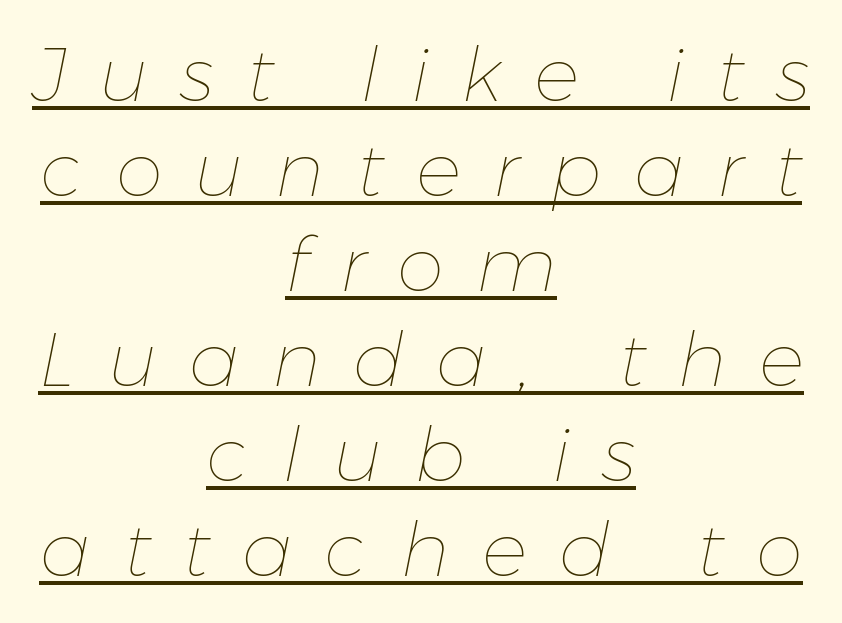
A typesetter would call this proportional, since set widths differ per character. These characters rest on top of a visible drawn line. A light-to-regular cut is what we see here. This rendering uses center alignment, leaving both contours irregular but symmetric. Tall strokes in this sample are angled rather than plumb.
